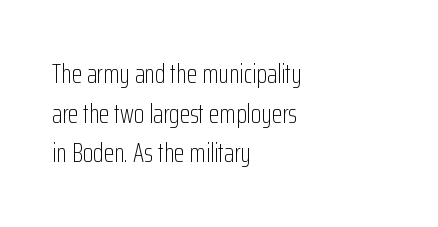
Q: Is the text bold? A: No.
Q: Is the text italic (slanted)? A: No, it is upright.
Q: Is the text underlined? A: No.
Q: How is the paragraph aligned? A: Left-aligned.
Q: Is the spacing between letters normal or unusually wide? A: Normal.
Q: Is the spacing between lines tight, normal or loose? A: Normal.
